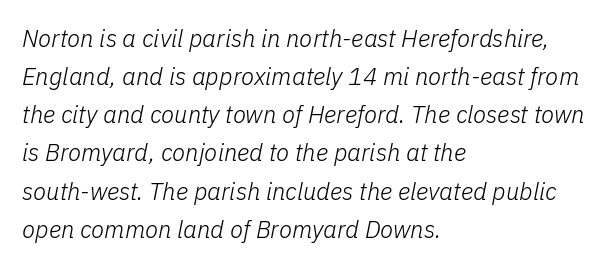
The image shows 24 px text type, italic (leaning right); set left-aligned, normal line spacing (1.59x), normal letter spacing, not underlined.
